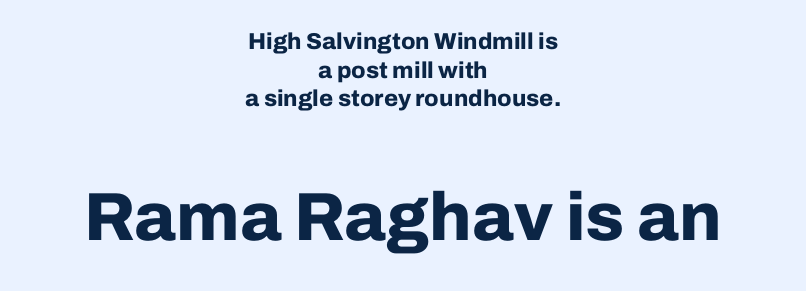
The image shows 68 px bold sans-serif type, upright; set centered, normal line spacing (1.25x), normal letter spacing, not underlined; the second (bottom) block is 2.96x larger; low stroke contrast and a medium x-height.
